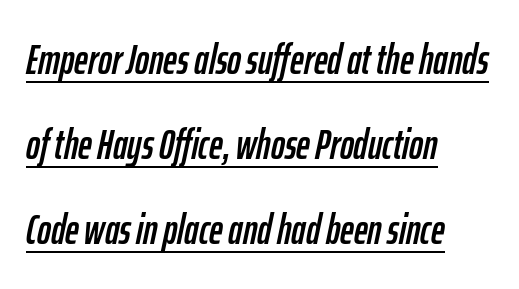
{"italic": "yes", "lean": "right", "slant_degrees": 12, "width": "condensed", "stroke_contrast": "low", "x_height": "medium", "monospaced": "no", "underline": "yes", "align": "left", "line_spacing": "loose", "line_spacing_ratio": 2.02, "letter_spacing": "normal", "letter_spacing_em": 0.0, "glyph_px": 42}
